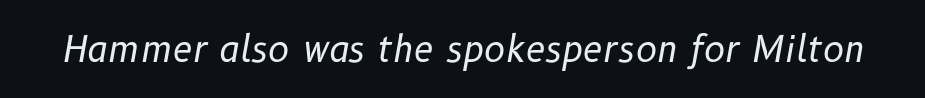
Q: Is the text bold? A: No.
Q: Is the text italic (slanted)? A: Yes, it leans right by about 10 degrees.
Q: Is the text underlined? A: No.
Q: Is the spacing between letters normal or unusually wide? A: Normal.
Q: Width (condensed, normal, or wide)? A: Normal.
Q: Stroke contrast? A: Low.
Q: x-height? A: Medium.
Q: Monospaced? A: No.
